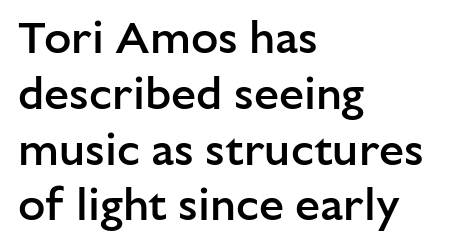
{"serif": "no", "italic": "no", "bold": "semi", "weight": "semibold", "width": "normal", "stroke_contrast": "low", "x_height": "medium", "monospaced": "no", "underline": "no", "align": "left", "line_spacing_ratio": 1.24, "letter_spacing": "normal", "letter_spacing_em": 0.0, "glyph_px": 45}
